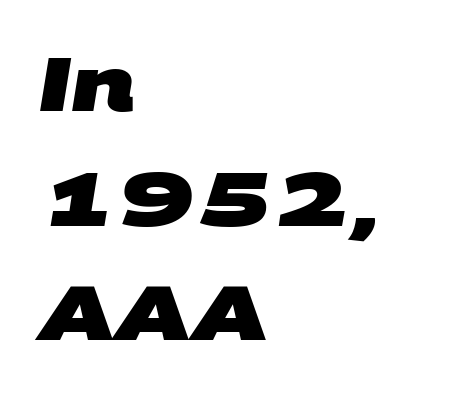
Q: Is the text bold? A: Yes.
Q: Is the typeface a serif or a sans-serif typeface? A: Sans-serif.
Q: Is the text underlined? A: No.
Q: How is the paragraph aligned? A: Left-aligned.
Q: Is the spacing between letters normal or unusually wide? A: Normal.
Q: Is the spacing between lines tight, normal or loose? A: Normal.
Q: Width (condensed, normal, or wide)? A: Wide.
Q: Stroke contrast? A: Medium.
Q: x-height? A: Large.
Q: Monospaced? A: No.
